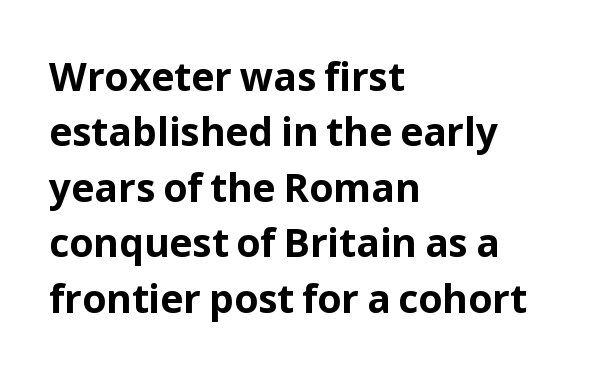
Is the type bold? Yes — the strokes are clearly thick and heavy. The rendering uses a moderate line-height, typical for paragraphs. The axis of the letterforms is exactly vertical. The area under the type is left untouched. A classic flush-left, rag-right setting is used for this passage.
